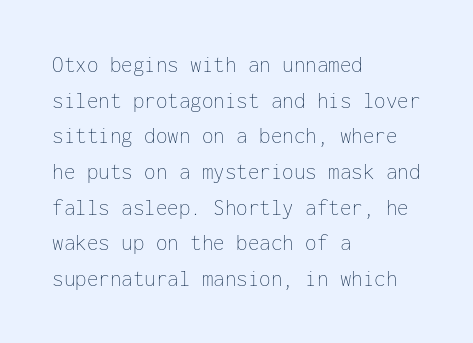
Q: Is the text bold? A: No.
Q: Is the text italic (slanted)? A: No, it is upright.
Q: Is the text underlined? A: No.
Q: How is the paragraph aligned? A: Left-aligned.
Q: Is the spacing between letters normal or unusually wide? A: Normal.
Q: Is the spacing between lines tight, normal or loose? A: Normal.
